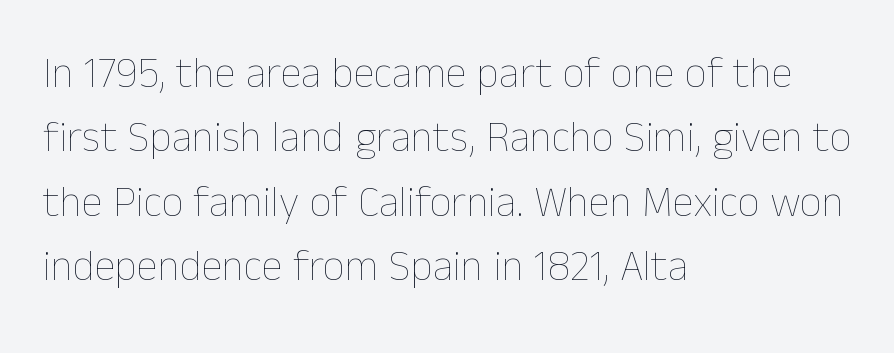
Q: Is the text bold? A: No.
Q: Is the text italic (slanted)? A: No, it is upright.
Q: Is the text underlined? A: No.
Q: How is the paragraph aligned? A: Left-aligned.
Q: Is the spacing between letters normal or unusually wide? A: Normal.
Q: Is the spacing between lines tight, normal or loose? A: Normal.
Q: Width (condensed, normal, or wide)? A: Normal.
Q: Stroke contrast? A: Low.
Q: x-height? A: Medium.
Q: Monospaced? A: No.
